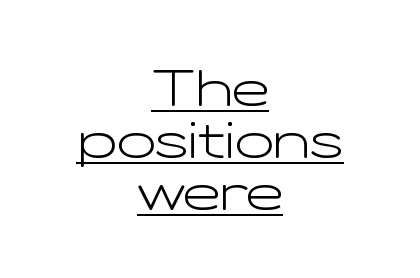
Type style note: lacks serifs. Posture: straight, roman, zero tilt. How are the letters spaced? Ordinarily, with no added tracking. Here the designer chose a conventional face with non-uniform glyph widths. Summary of vertical rhythm: compact, with narrow interline spacing.
